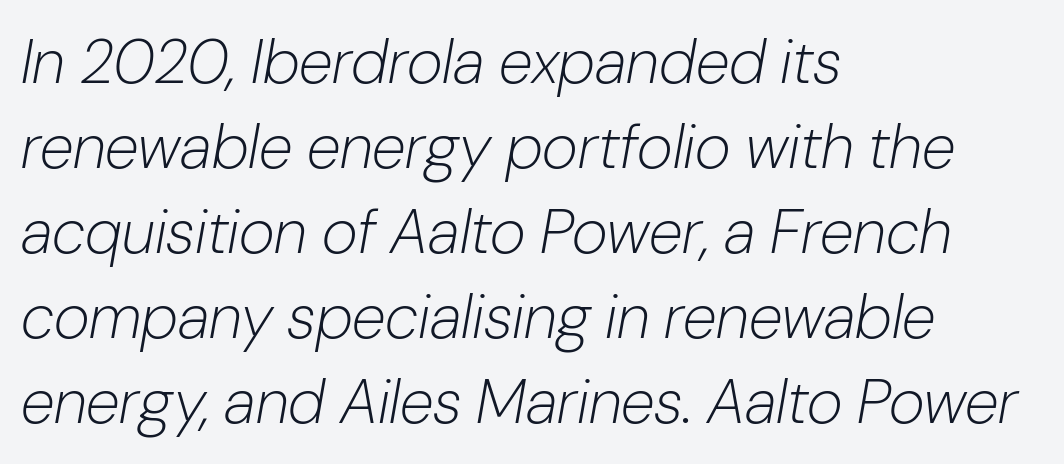
{"italic": "yes", "lean": "right", "slant_degrees": 10, "bold": "no", "weight": "light", "width": "normal", "stroke_contrast": "low", "x_height": "medium", "monospaced": "no", "underline": "no", "align": "left", "line_spacing": "normal", "line_spacing_ratio": 1.37, "letter_spacing": "normal", "letter_spacing_em": 0.0, "glyph_px": 62}
